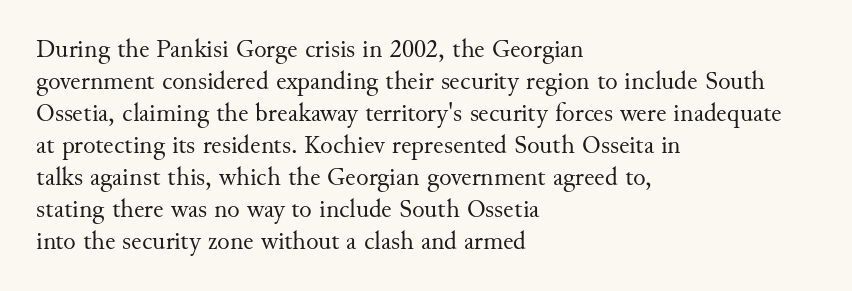
The passage shown is not underscored anywhere. Words appear dense and cohesive because spacing is normal. Alignment: flush left. Unlike italic type, these characters show no tilt at all.
